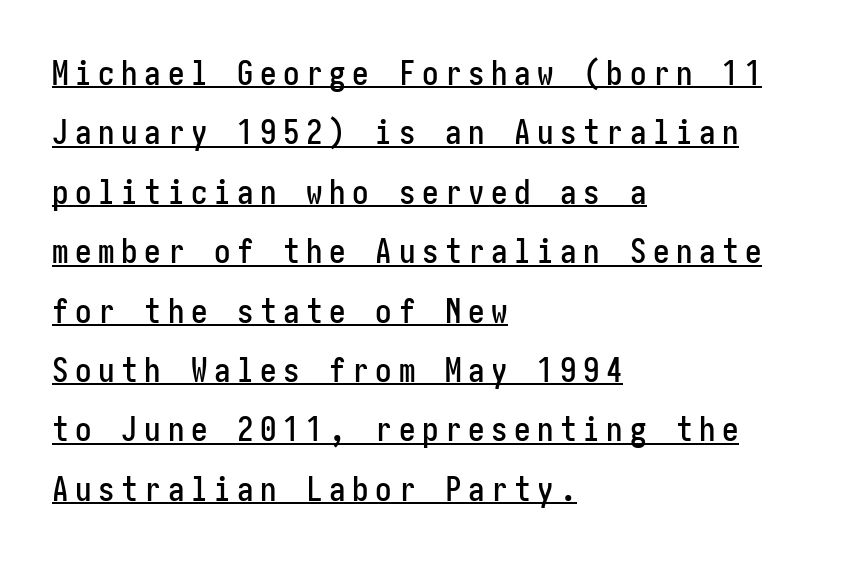
{"serif": "no", "italic": "no", "width": "condensed", "stroke_contrast": "low", "x_height": "medium", "underline": "yes", "align": "left", "line_spacing_ratio": 1.8, "letter_spacing": "wide", "letter_spacing_em": 0.2, "glyph_px": 33}
